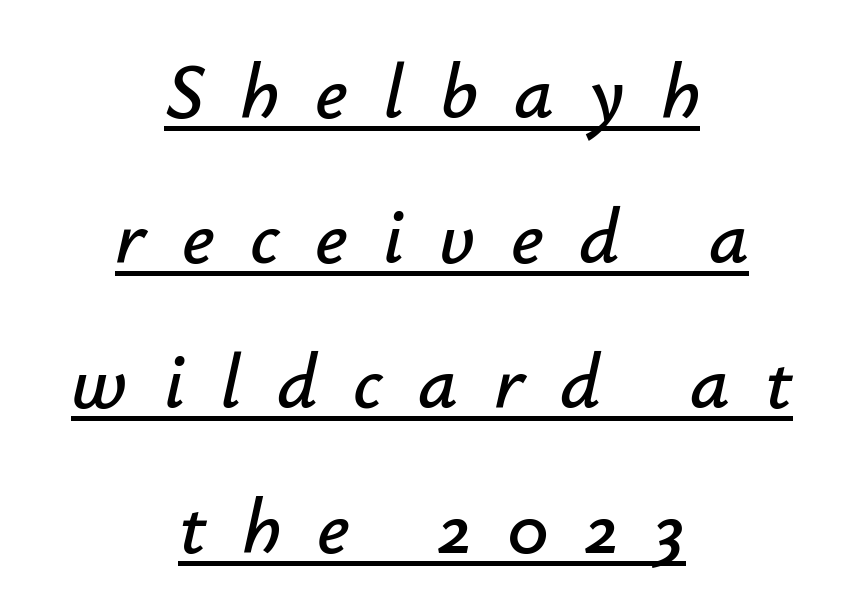
{"italic": "yes", "lean": "right", "slant_degrees": 12, "width": "normal", "stroke_contrast": "low", "x_height": "small", "monospaced": "no", "underline": "yes", "align": "center", "line_spacing_ratio": 1.86, "letter_spacing": "wide", "letter_spacing_em": 0.46, "glyph_px": 78}
